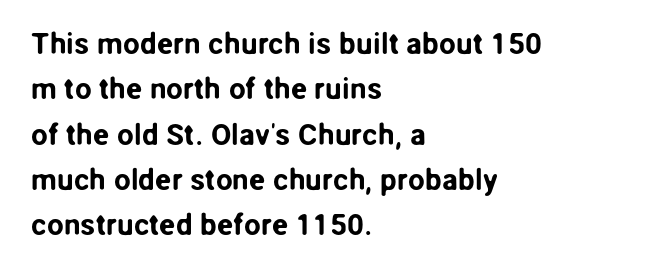
Q: Is the text italic (slanted)? A: No, it is upright.
Q: Is the typeface a serif or a sans-serif typeface? A: Sans-serif.
Q: Is the text underlined? A: No.
Q: How is the paragraph aligned? A: Left-aligned.
Q: Is the spacing between letters normal or unusually wide? A: Normal.
Q: Is the spacing between lines tight, normal or loose? A: Normal.
Q: Width (condensed, normal, or wide)? A: Normal.
Q: Stroke contrast? A: Low.
Q: x-height? A: Medium.
Q: Monospaced? A: No.
